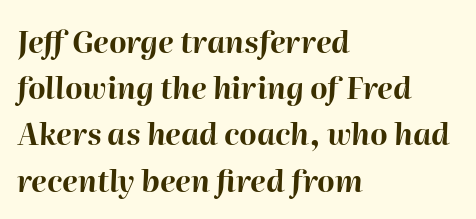
{"italic": "yes", "lean": "right", "slant_degrees": 2, "bold": "yes", "weight": "bold", "width": "normal", "stroke_contrast": "high", "x_height": "medium", "monospaced": "no", "underline": "no", "align": "left", "line_spacing": "normal", "line_spacing_ratio": 1.54, "letter_spacing": "normal", "letter_spacing_em": 0.0, "glyph_px": 30}
